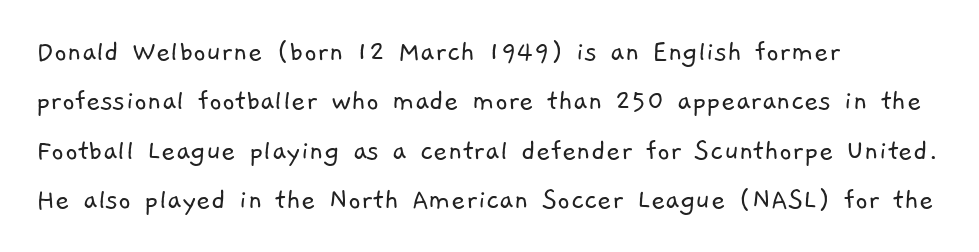
The image shows 31 px light sans-serif type; set left-aligned, normal line spacing (1.59x), normal letter spacing, not underlined; low stroke contrast and a medium x-height.
